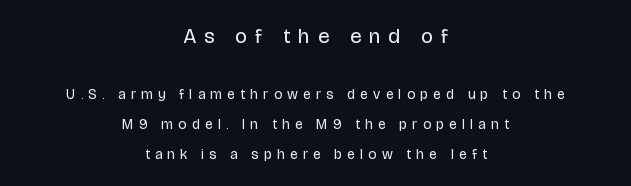
{"italic": "no", "bold": "no", "underline": "no", "align": "center", "line_spacing": "loose", "line_spacing_ratio": 2.14, "letter_spacing": "wide", "letter_spacing_em": 0.38, "larger_block": "first", "size_ratio": 1.5, "glyph_px": 21}
